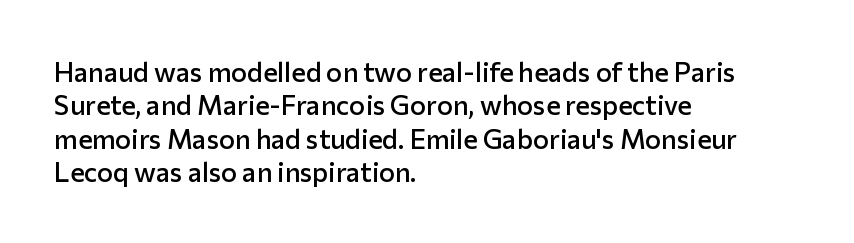
Moderately thickened strokes mark this as semibold type. A clean baseline with only descenders dipping below it. Line starts are locked; line ends wander. Honestly, the letter spacing is just normal — you wouldn't notice it. Italic? Not at all — the glyphs are vertical.
